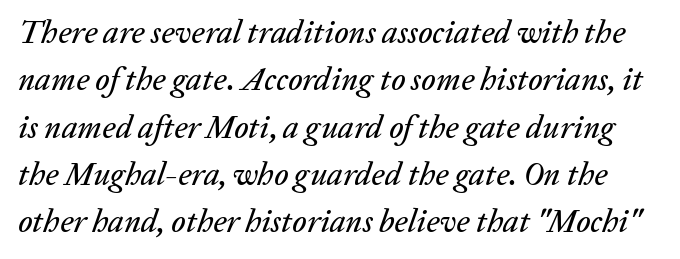
{"italic": "yes", "lean": "right", "slant_degrees": 20, "width": "normal", "stroke_contrast": "low", "x_height": "medium", "monospaced": "no", "underline": "no", "line_spacing": "normal", "line_spacing_ratio": 1.48, "letter_spacing": "normal", "letter_spacing_em": 0.0, "glyph_px": 32}
